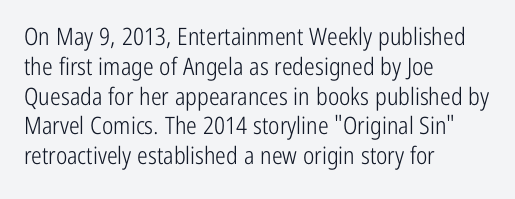
Q: Is the text bold? A: No.
Q: Is the text italic (slanted)? A: No, it is upright.
Q: Is the text underlined? A: No.
Q: How is the paragraph aligned? A: Left-aligned.
Q: Is the spacing between letters normal or unusually wide? A: Normal.
